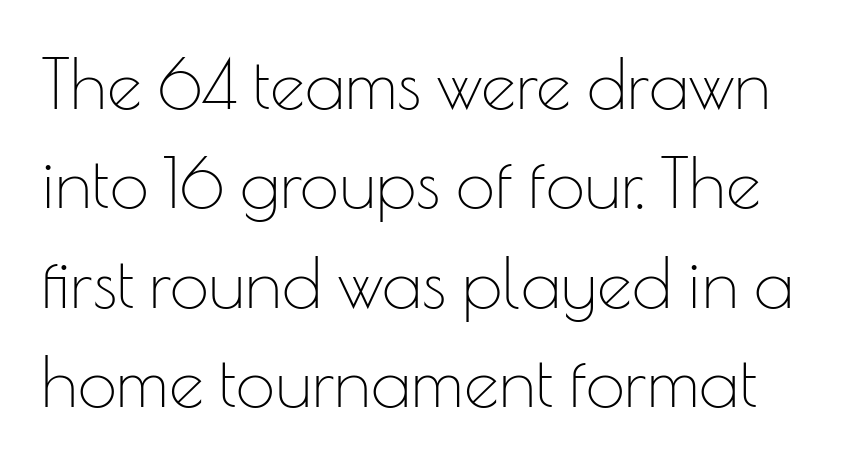
The image shows 70 px thin sans-serif type, upright; set normal line spacing (1.42x), normal letter spacing, not underlined; low stroke contrast and a small x-height.
